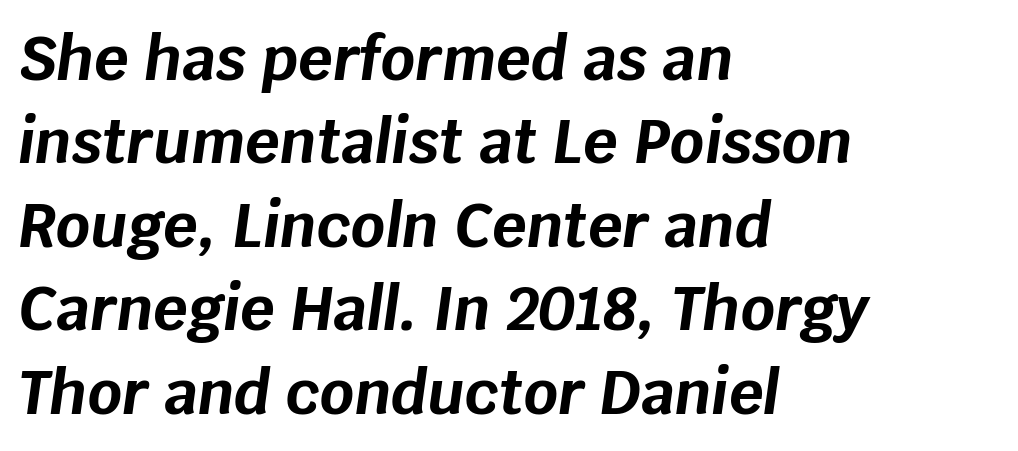
Vertical spacing — default. The setting favours the left margin, as ordinary paragraphs usually do. If you drew a line through each stem, it would be angled. Notice how thick the strokes are: this is what a full bold looks like.
